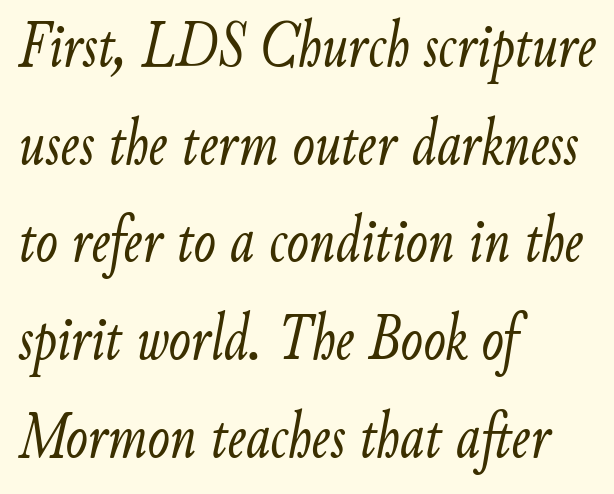
The image shows 66 px light, condensed type, italic (leaning right); set left-aligned, normal line spacing (1.48x), normal letter spacing, not underlined; low stroke contrast and a small x-height.
